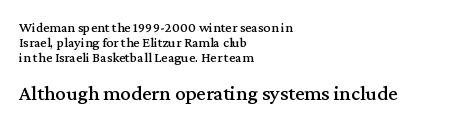
{"italic": "no", "underline": "no", "align": "left", "line_spacing": "tight", "line_spacing_ratio": 1.07, "letter_spacing": "normal", "letter_spacing_em": 0.0, "larger_block": "second", "size_ratio": 1.5, "glyph_px": 21}
